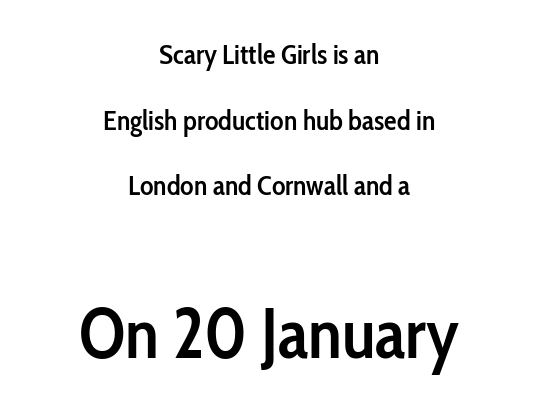
Is the type bold? Partly — it's a semibold, heavier than regular but not fully bold. The passage shown is not underscored anywhere. Note: smaller setting up top, larger setting below. Spacing between characters is what you'd get straight out of the box. The designer went with a sans here, leaving each stem footless. Notice how the stems are strictly vertical — no italics here.
